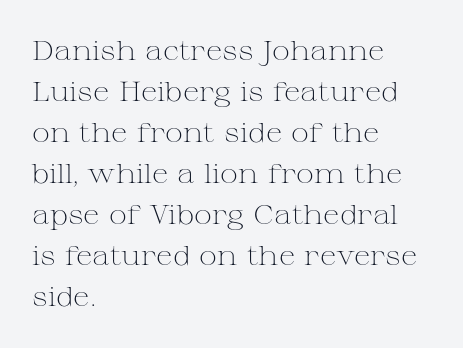
Q: Is the text bold? A: No.
Q: Is the text italic (slanted)? A: No, it is upright.
Q: Is the text underlined? A: No.
Q: How is the paragraph aligned? A: Left-aligned.
Q: Is the spacing between letters normal or unusually wide? A: Normal.
Q: Is the spacing between lines tight, normal or loose? A: Normal.
